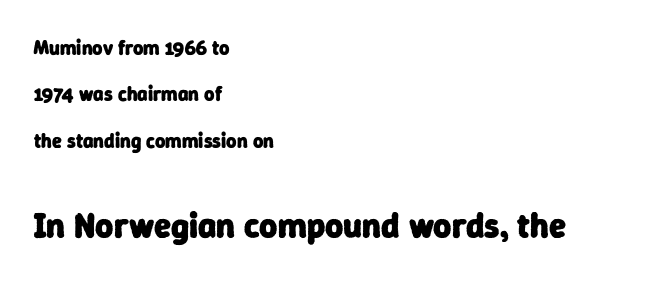
Q: Is the text bold? A: Yes.
Q: Is the typeface a serif or a sans-serif typeface? A: Sans-serif.
Q: Is the text underlined? A: No.
Q: How is the paragraph aligned? A: Left-aligned.
Q: Is the spacing between letters normal or unusually wide? A: Normal.
Q: Is the spacing between lines tight, normal or loose? A: Loose.
Q: Which block of text is set in a larger size, the first (top) or the second (bottom)? A: The second (bottom) one.
Q: Width (condensed, normal, or wide)? A: Normal.
Q: Stroke contrast? A: Low.
Q: x-height? A: Medium.
Q: Monospaced? A: No.
